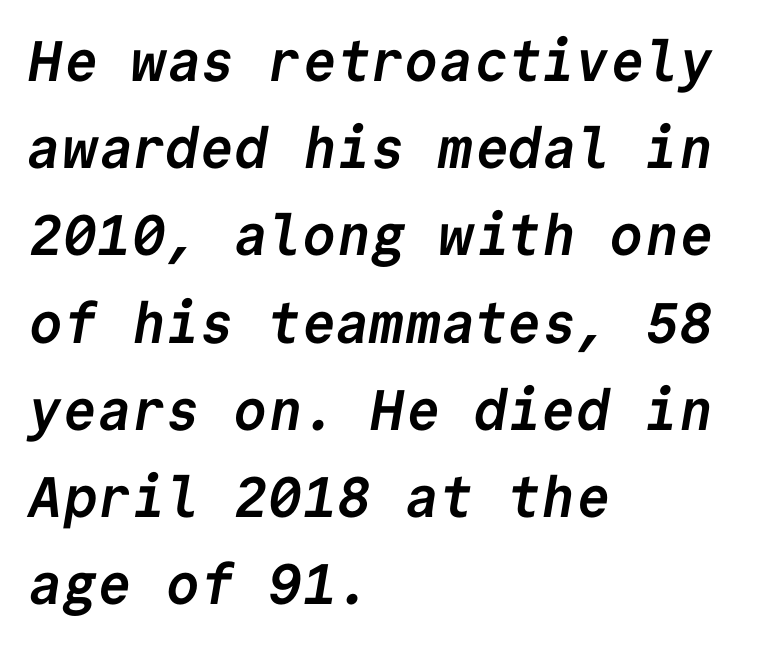
Q: Is the text bold? A: Yes.
Q: Is the typeface a serif or a sans-serif typeface? A: Sans-serif.
Q: Is the text underlined? A: No.
Q: How is the paragraph aligned? A: Left-aligned.
Q: Is the spacing between letters normal or unusually wide? A: Normal.
Q: Is the spacing between lines tight, normal or loose? A: Normal.
Q: Width (condensed, normal, or wide)? A: Normal.
Q: Stroke contrast? A: Low.
Q: x-height? A: Medium.
Q: Monospaced? A: Yes.
